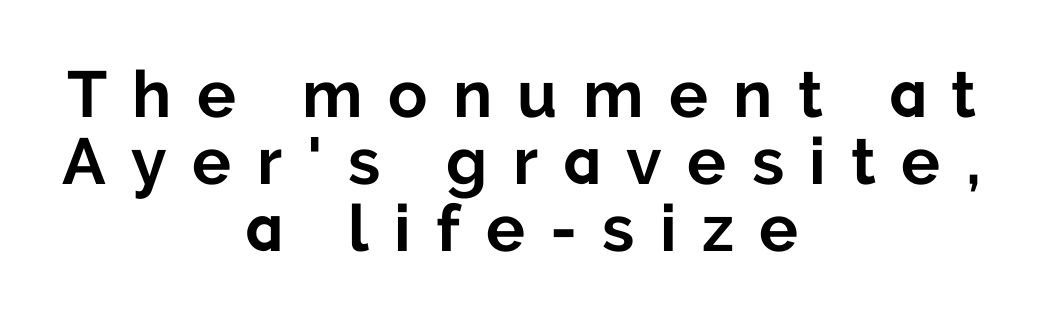
The image shows 65 px bold sans-serif type, upright; set centered, tight line spacing (1.03x), unusually wide letter spacing (+0.39 em), not underlined; low stroke contrast and a medium x-height.
